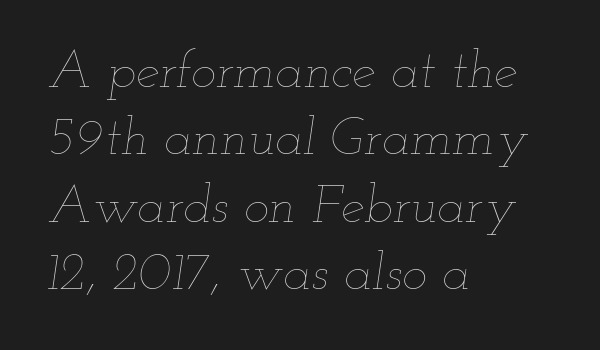
Caption: standard tracking, unaltered. Where is the straight margin? On the left. The letters look calm and open, with moderate or lighter stems. Is the type slanted? Yes — the strokes lean at a clear angle. Underline: absent.
